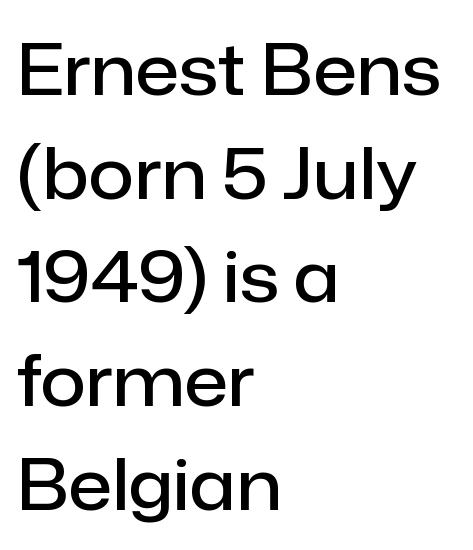
Q: Is the text bold? A: Semi-bold.
Q: Is the text italic (slanted)? A: No, it is upright.
Q: Is the typeface a serif or a sans-serif typeface? A: Sans-serif.
Q: Is the text underlined? A: No.
Q: How is the paragraph aligned? A: Left-aligned.
Q: Is the spacing between letters normal or unusually wide? A: Normal.
Q: Is the spacing between lines tight, normal or loose? A: Normal.
Q: Width (condensed, normal, or wide)? A: Normal.
Q: Stroke contrast? A: Low.
Q: x-height? A: Medium.
Q: Monospaced? A: No.
